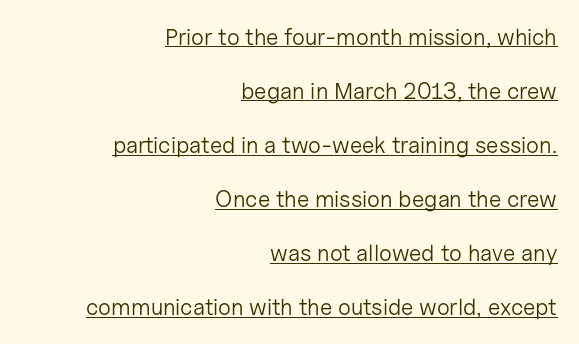
{"italic": "no", "bold": "no", "underline": "yes", "align": "right", "line_spacing": "loose", "line_spacing_ratio": 2.35, "letter_spacing": "normal", "letter_spacing_em": 0.0, "glyph_px": 23}
